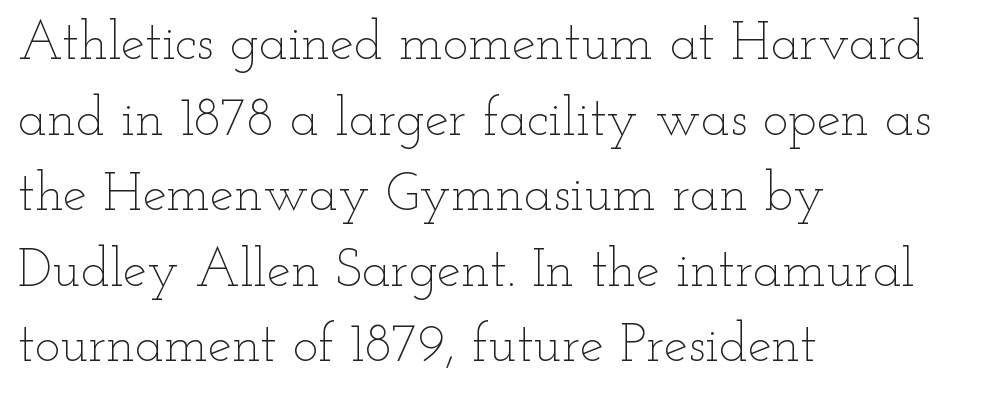
A light-to-regular cut is what we see here. This rendering features lettering with no underline. These lines are set flush left with a ragged right edge. Rows of type keep a routine distance in the vertical direction. Each letter keeps its own natural width here, so spacing adapts to shape. The lettering stays uniformly vertical, giving the passage a roman look.
